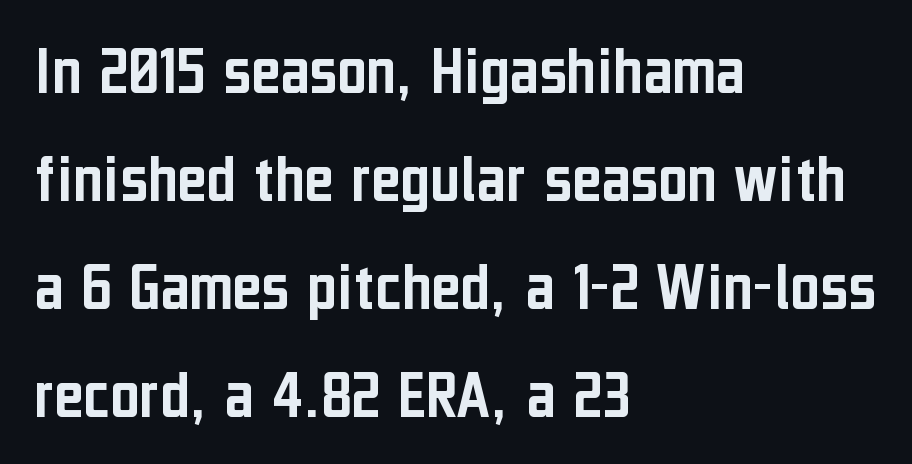
Q: Is the text italic (slanted)? A: No, it is upright.
Q: Is the typeface a serif or a sans-serif typeface? A: Sans-serif.
Q: Is the text underlined? A: No.
Q: How is the paragraph aligned? A: Left-aligned.
Q: Is the spacing between letters normal or unusually wide? A: Normal.
Q: Is the spacing between lines tight, normal or loose? A: Normal.
Q: Width (condensed, normal, or wide)? A: Condensed.
Q: Stroke contrast? A: Low.
Q: x-height? A: Medium.
Q: Monospaced? A: No.
